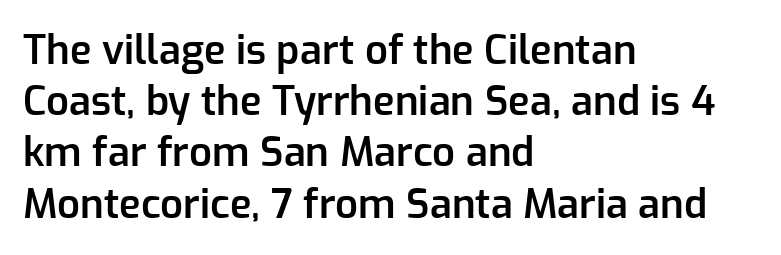
The image shows 40 px semibold sans-serif type, upright; set left-aligned, normal line spacing (1.28x), normal letter spacing, not underlined; low stroke contrast and a medium x-height.
